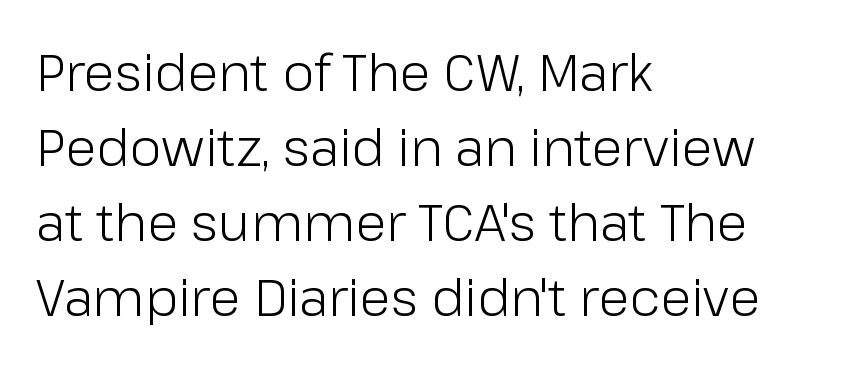
Casual observation: everything's shoved over to the left. Classification — sans serif. Interline gaps are of average width in this sample. Is the type heavy? It reads as light-to-regular instead.
